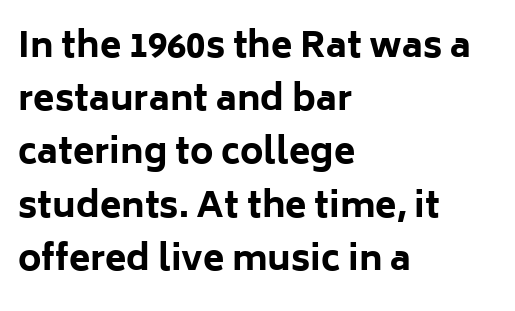
No word sits above an underline. Tall strokes in this sample are plumb rather than angled. Does the copy run flush right? No — it runs flush left. Line spacing here is normal. Students, this is bold: see how much ink each stroke carries.
